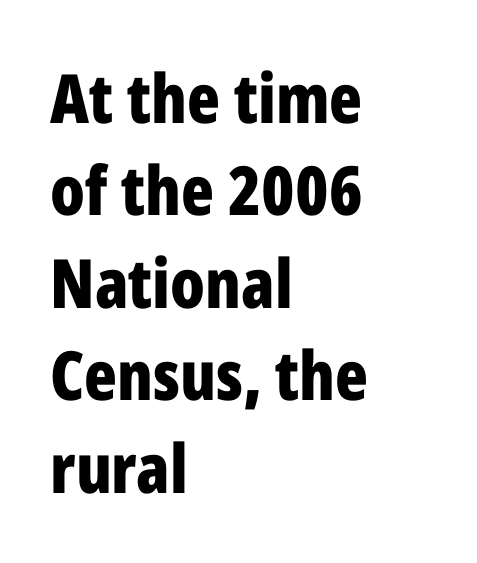
Q: Is the text bold? A: Yes.
Q: Is the text italic (slanted)? A: No, it is upright.
Q: Is the typeface a serif or a sans-serif typeface? A: Sans-serif.
Q: Is the text underlined? A: No.
Q: How is the paragraph aligned? A: Left-aligned.
Q: Is the spacing between letters normal or unusually wide? A: Normal.
Q: Is the spacing between lines tight, normal or loose? A: Normal.
Q: Width (condensed, normal, or wide)? A: Condensed.
Q: Stroke contrast? A: Low.
Q: x-height? A: Medium.
Q: Monospaced? A: No.
